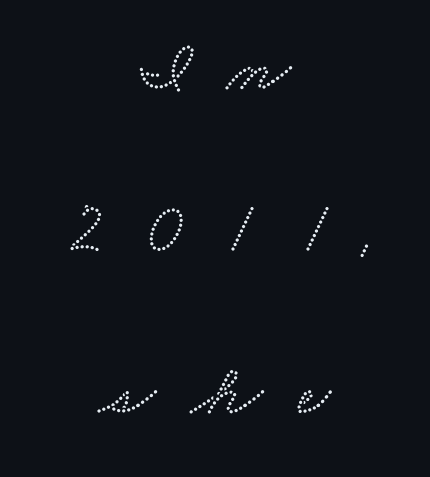
Q: Is the text underlined? A: No.
Q: How is the paragraph aligned? A: Centered.
Q: Is the spacing between letters normal or unusually wide? A: Unusually wide.
Q: Is the spacing between lines tight, normal or loose? A: Loose.
Q: Width (condensed, normal, or wide)? A: Wide.
Q: Stroke contrast? A: Low.
Q: x-height? A: Small.
Q: Monospaced? A: No.
